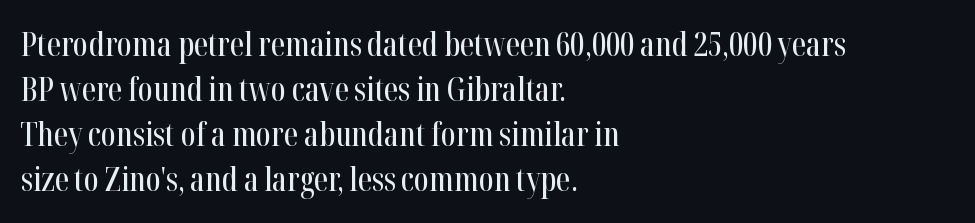
The image shows 32 px condensed serif type, upright; set left-aligned, normal line spacing (1.41x), normal letter spacing, not underlined; high stroke contrast and a medium x-height.
